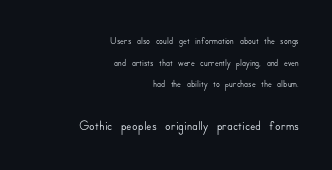
You could call the tracking neutral — neither tight nor loose. Letters rest on an invisible, unmarked baseline. The lettering holds an erect, upright posture throughout. These lines are set flush right with a ragged left edge. Quick note: interline space is typical. Small over large — that's the arrangement of the two blocks here.
